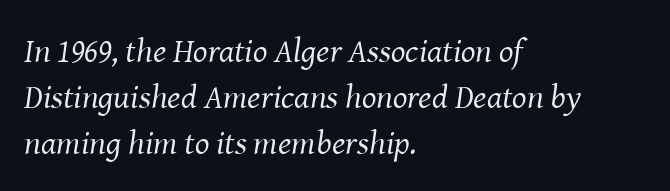
Q: Is the text bold? A: No.
Q: Is the text italic (slanted)? A: Yes, it leans right by about 8 degrees.
Q: Is the typeface a serif or a sans-serif typeface? A: Serif.
Q: Is the text underlined? A: No.
Q: How is the paragraph aligned? A: Left-aligned.
Q: Is the spacing between letters normal or unusually wide? A: Normal.
Q: Is the spacing between lines tight, normal or loose? A: Normal.
Q: Width (condensed, normal, or wide)? A: Normal.
Q: Stroke contrast? A: Medium.
Q: x-height? A: Medium.
Q: Monospaced? A: No.
